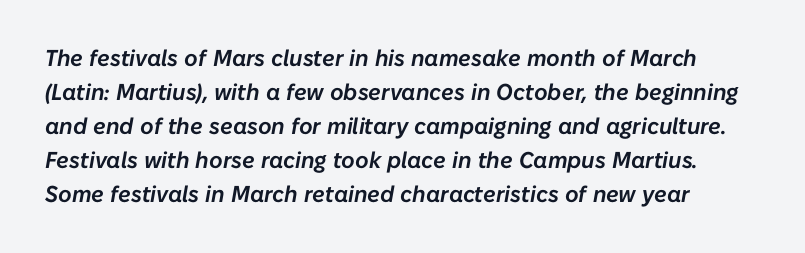
The space between consecutive lines is moderate. When letters slant like this, we call the style italic. Here the glyphs are tracked normally, forming tight word shapes. Plain, unruled lines of type.
